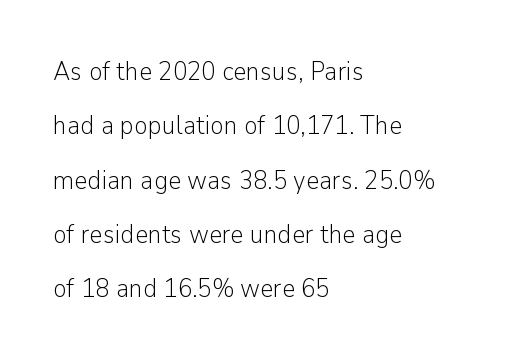
The specimen reads as upright at a glance. Standard letterfit; no display-style spreading of the glyphs. Short and long lines alike share a common starting point at left. Widely set lines give the paragraph a tall, airy silhouette. The area under the type is left untouched.
